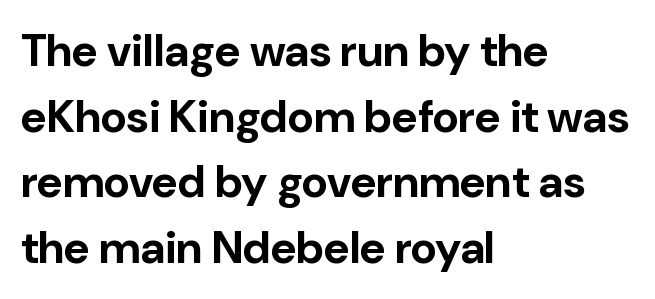
{"serif": "no", "italic": "no", "bold": "yes", "weight": "bold", "width": "normal", "stroke_contrast": "low", "x_height": "medium", "monospaced": "no", "underline": "no", "align": "left", "line_spacing": "normal", "line_spacing_ratio": 1.46, "letter_spacing": "normal", "letter_spacing_em": 0.0, "glyph_px": 45}
